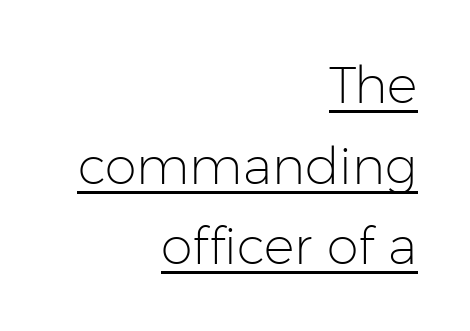
Q: Is the text bold? A: No.
Q: Is the text italic (slanted)? A: No, it is upright.
Q: Is the typeface a serif or a sans-serif typeface? A: Sans-serif.
Q: Is the text underlined? A: Yes.
Q: How is the paragraph aligned? A: Right-aligned.
Q: Is the spacing between letters normal or unusually wide? A: Normal.
Q: Is the spacing between lines tight, normal or loose? A: Normal.
Q: Width (condensed, normal, or wide)? A: Normal.
Q: Stroke contrast? A: Low.
Q: x-height? A: Medium.
Q: Monospaced? A: No.
